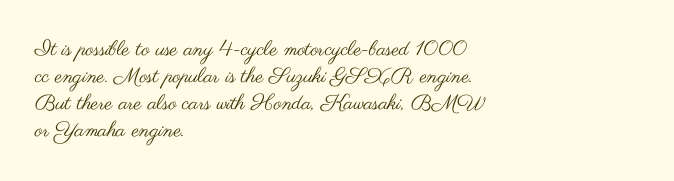
{"bold": "no", "underline": "no", "align": "left", "line_spacing": "normal", "line_spacing_ratio": 1.28, "letter_spacing": "normal", "letter_spacing_em": 0.0, "glyph_px": 21}
